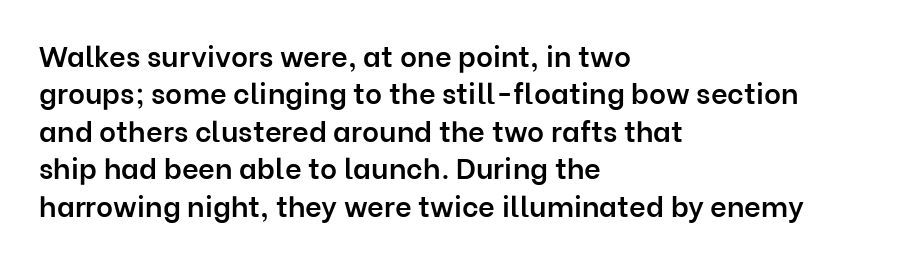
Q: Is the text bold? A: Semi-bold.
Q: Is the text italic (slanted)? A: No, it is upright.
Q: Is the typeface a serif or a sans-serif typeface? A: Sans-serif.
Q: Is the text underlined? A: No.
Q: How is the paragraph aligned? A: Left-aligned.
Q: Is the spacing between letters normal or unusually wide? A: Normal.
Q: Is the spacing between lines tight, normal or loose? A: Normal.
Q: Width (condensed, normal, or wide)? A: Normal.
Q: Stroke contrast? A: Low.
Q: x-height? A: Medium.
Q: Monospaced? A: No.
